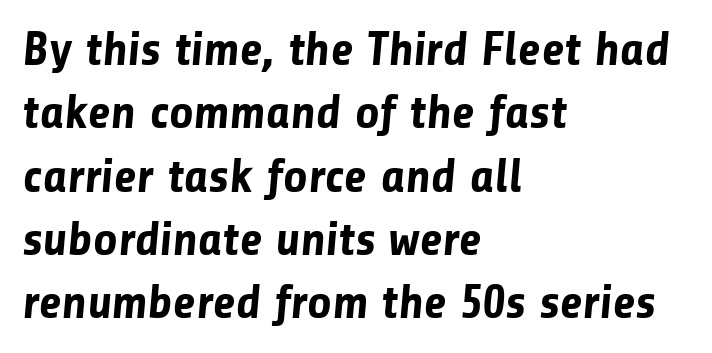
The rendering keeps characters at their native spacing. The passage shown is typeset with a sans-serif family. Interline gaps are of average width in this sample. Bold? Absolutely — the strokes are thick and heavy. The passage shown is not underscored anywhere.
